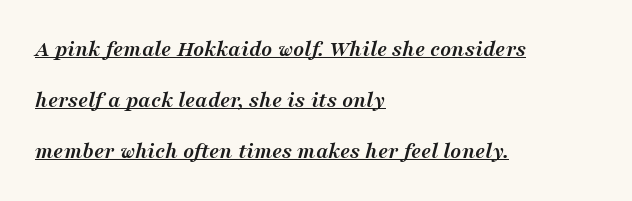
{"italic": "yes", "lean": "right", "slant_degrees": 16, "bold": "yes", "underline": "yes", "align": "left", "line_spacing": "loose", "line_spacing_ratio": 2.21, "letter_spacing": "normal", "letter_spacing_em": 0.0, "glyph_px": 23}
